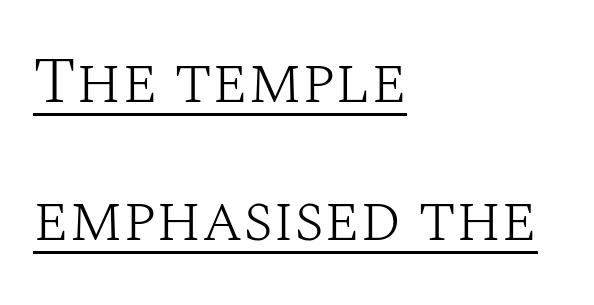
Q: Is the text bold? A: No.
Q: Is the text italic (slanted)? A: No, it is upright.
Q: Is the typeface a serif or a sans-serif typeface? A: Serif.
Q: Is the text underlined? A: Yes.
Q: How is the paragraph aligned? A: Left-aligned.
Q: Is the spacing between letters normal or unusually wide? A: Normal.
Q: Is the spacing between lines tight, normal or loose? A: Loose.
Q: Width (condensed, normal, or wide)? A: Normal.
Q: Stroke contrast? A: Medium.
Q: x-height? A: Large.
Q: Monospaced? A: No.
